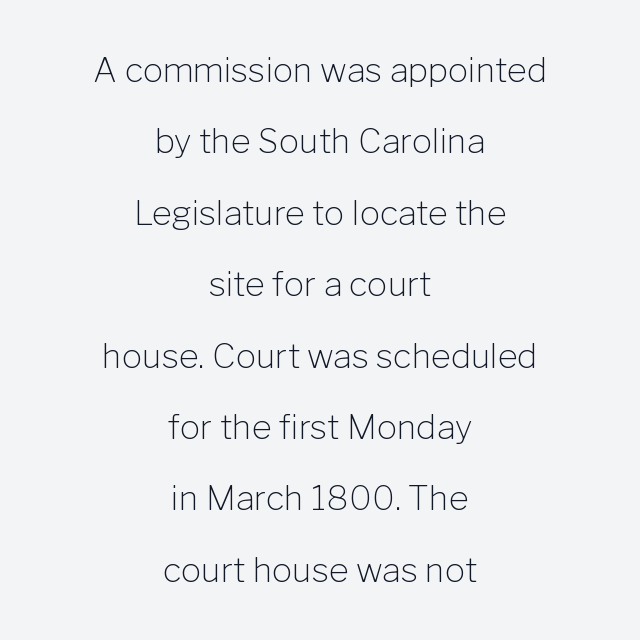
Q: Is the text bold? A: No.
Q: Is the text italic (slanted)? A: No, it is upright.
Q: Is the typeface a serif or a sans-serif typeface? A: Sans-serif.
Q: Is the text underlined? A: No.
Q: How is the paragraph aligned? A: Centered.
Q: Is the spacing between letters normal or unusually wide? A: Normal.
Q: Is the spacing between lines tight, normal or loose? A: Loose.
Q: Width (condensed, normal, or wide)? A: Normal.
Q: Stroke contrast? A: Low.
Q: x-height? A: Medium.
Q: Monospaced? A: No.
